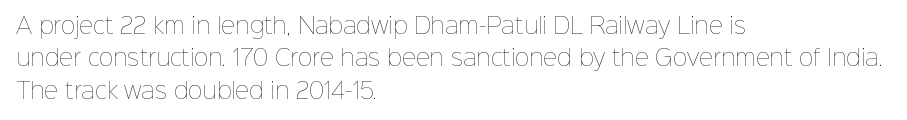
{"italic": "no", "bold": "no", "underline": "no", "align": "left", "line_spacing": "normal", "line_spacing_ratio": 1.47, "letter_spacing": "normal", "letter_spacing_em": 0.0, "glyph_px": 22}
